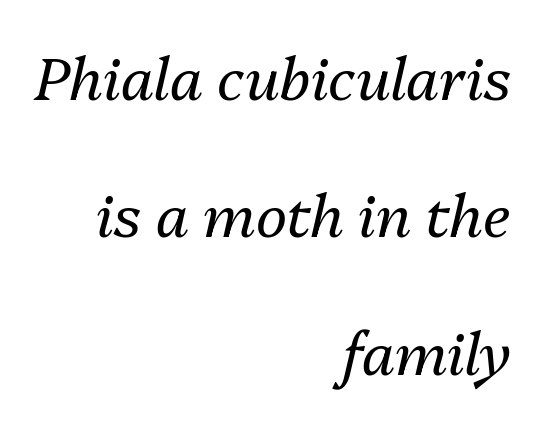
Q: Is the text bold? A: No.
Q: Is the text italic (slanted)? A: Yes, it leans right by about 13 degrees.
Q: Is the text underlined? A: No.
Q: How is the paragraph aligned? A: Right-aligned.
Q: Is the spacing between letters normal or unusually wide? A: Normal.
Q: Is the spacing between lines tight, normal or loose? A: Loose.
Q: Width (condensed, normal, or wide)? A: Normal.
Q: Stroke contrast? A: Medium.
Q: x-height? A: Medium.
Q: Monospaced? A: No.
